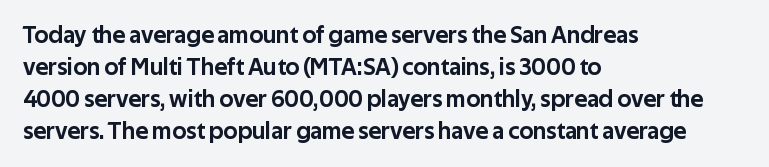
Q: Is the text italic (slanted)? A: No, it is upright.
Q: Is the text underlined? A: No.
Q: How is the paragraph aligned? A: Left-aligned.
Q: Is the spacing between letters normal or unusually wide? A: Normal.
Q: Is the spacing between lines tight, normal or loose? A: Normal.
